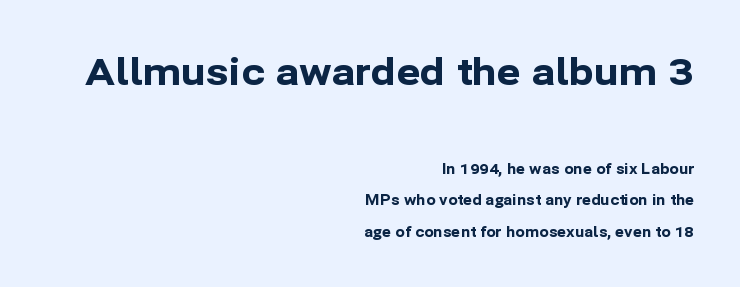
Q: Is the text bold? A: Yes.
Q: Is the text italic (slanted)? A: No, it is upright.
Q: Is the typeface a serif or a sans-serif typeface? A: Sans-serif.
Q: Is the text underlined? A: No.
Q: How is the paragraph aligned? A: Right-aligned.
Q: Is the spacing between letters normal or unusually wide? A: Normal.
Q: Is the spacing between lines tight, normal or loose? A: Loose.
Q: Which block of text is set in a larger size, the first (top) or the second (bottom)? A: The first (top) one.
Q: Width (condensed, normal, or wide)? A: Normal.
Q: Stroke contrast? A: Low.
Q: x-height? A: Medium.
Q: Monospaced? A: No.
